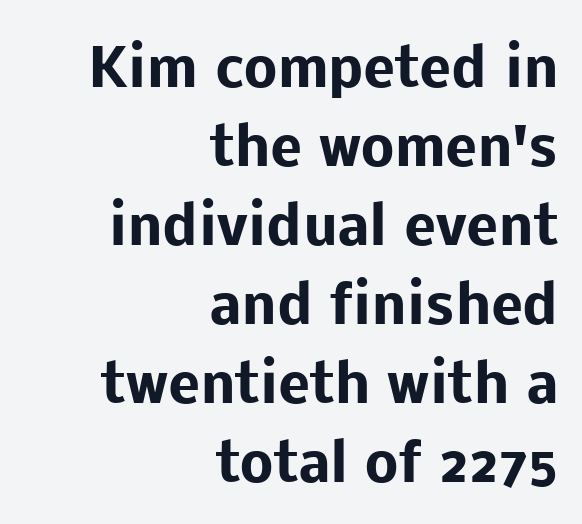
Q: Is the text bold? A: Yes.
Q: Is the text italic (slanted)? A: No, it is upright.
Q: Is the typeface a serif or a sans-serif typeface? A: Sans-serif.
Q: Is the text underlined? A: No.
Q: How is the paragraph aligned? A: Right-aligned.
Q: Is the spacing between letters normal or unusually wide? A: Normal.
Q: Is the spacing between lines tight, normal or loose? A: Normal.
Q: Width (condensed, normal, or wide)? A: Normal.
Q: Stroke contrast? A: Low.
Q: x-height? A: Medium.
Q: Monospaced? A: No.
